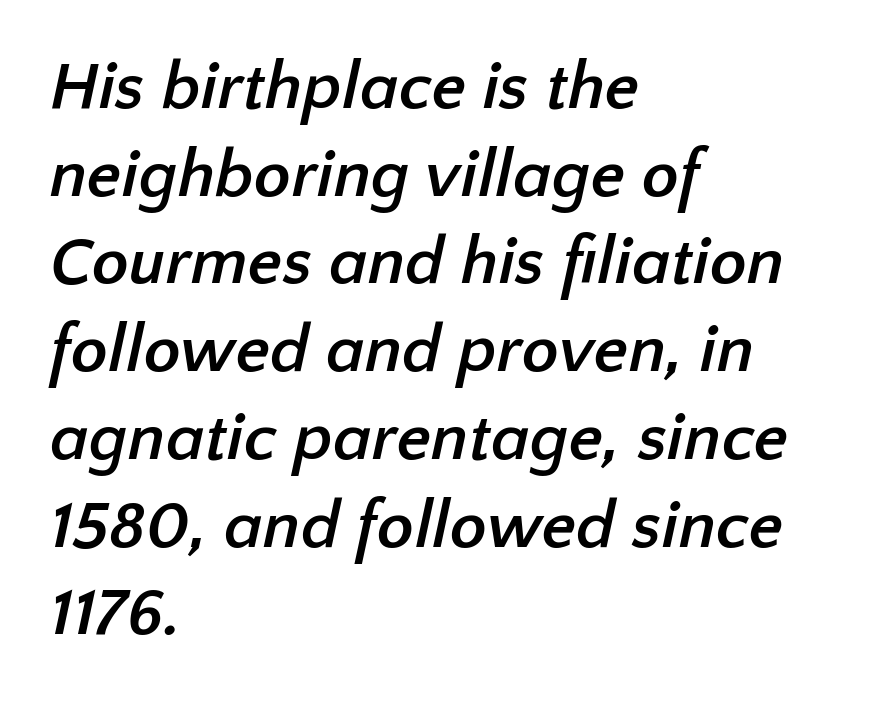
{"serif": "no", "bold": "yes", "weight": "semibold", "width": "normal", "stroke_contrast": "low", "x_height": "medium", "monospaced": "no", "underline": "no", "align": "left", "line_spacing": "normal", "line_spacing_ratio": 1.29, "letter_spacing": "normal", "letter_spacing_em": 0.0, "glyph_px": 68}
